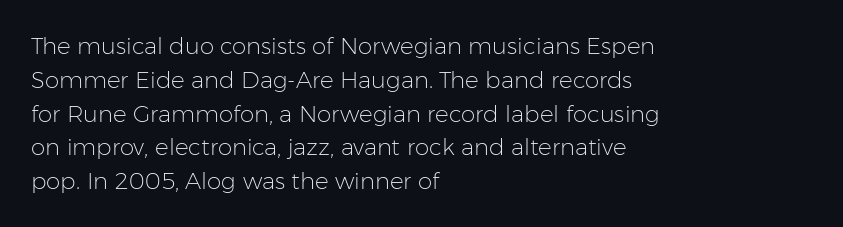
The image shows 23 px text type, upright; set left-aligned, normal line spacing (1.47x), normal letter spacing, not underlined.
